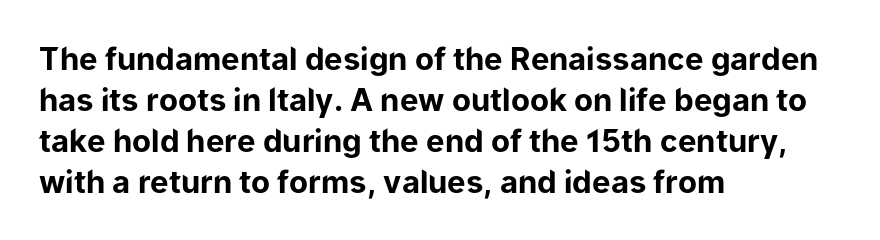
Q: Is the text bold? A: Yes.
Q: Is the text italic (slanted)? A: No, it is upright.
Q: Is the typeface a serif or a sans-serif typeface? A: Sans-serif.
Q: Is the text underlined? A: No.
Q: How is the paragraph aligned? A: Left-aligned.
Q: Is the spacing between letters normal or unusually wide? A: Normal.
Q: Is the spacing between lines tight, normal or loose? A: Normal.
Q: Width (condensed, normal, or wide)? A: Normal.
Q: Stroke contrast? A: Low.
Q: x-height? A: Medium.
Q: Monospaced? A: No.
